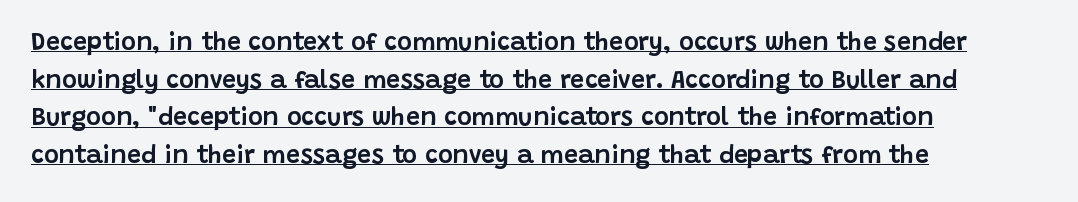
Q: Is the text italic (slanted)? A: No, it is upright.
Q: Is the text underlined? A: Yes.
Q: How is the paragraph aligned? A: Left-aligned.
Q: Is the spacing between letters normal or unusually wide? A: Normal.
Q: Is the spacing between lines tight, normal or loose? A: Normal.
